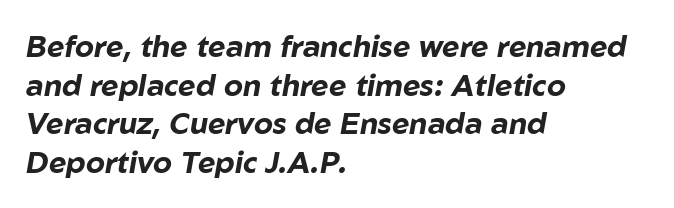
The image shows 30 px bold type, italic (leaning right); set left-aligned, normal line spacing (1.29x), normal letter spacing, not underlined; low stroke contrast and a medium x-height.
